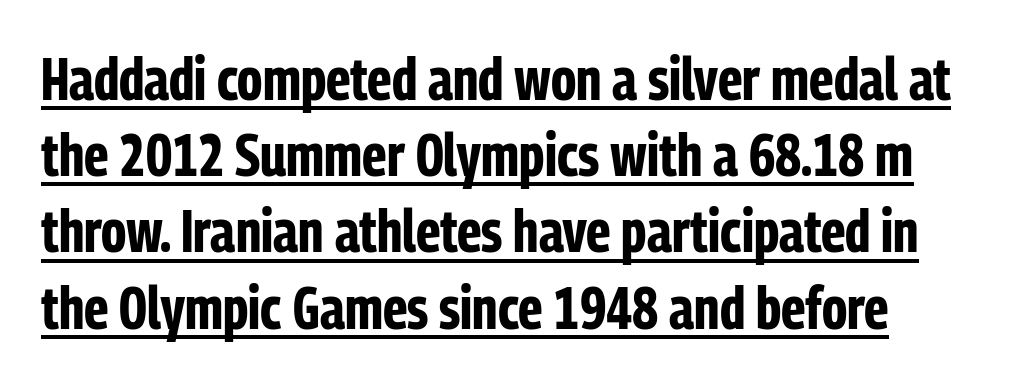
Q: Is the text bold? A: Yes.
Q: Is the text italic (slanted)? A: No, it is upright.
Q: Is the typeface a serif or a sans-serif typeface? A: Sans-serif.
Q: Is the text underlined? A: Yes.
Q: How is the paragraph aligned? A: Left-aligned.
Q: Is the spacing between letters normal or unusually wide? A: Normal.
Q: Is the spacing between lines tight, normal or loose? A: Normal.
Q: Width (condensed, normal, or wide)? A: Condensed.
Q: Stroke contrast? A: Low.
Q: x-height? A: Medium.
Q: Monospaced? A: No.
